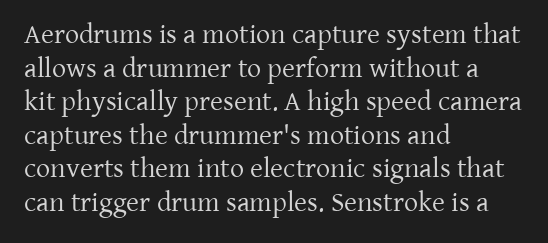
The image shows 28 px regular-weight serif type, upright; set left-aligned, line spacing 1.2x, normal letter spacing, not underlined; low stroke contrast and a medium x-height.
